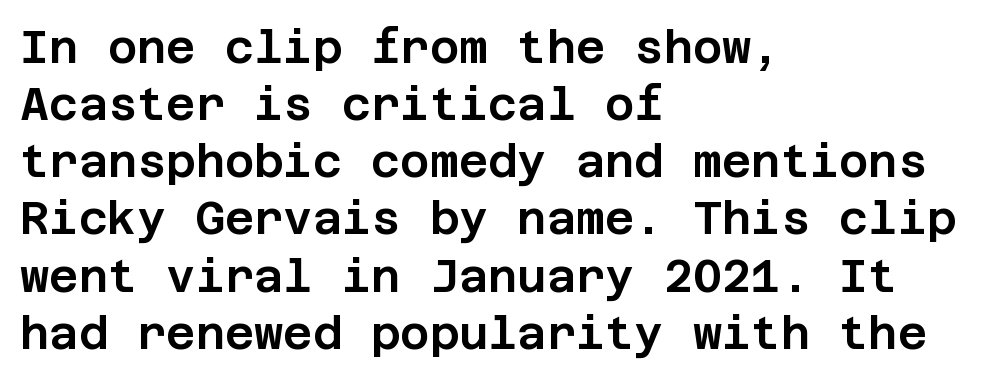
{"serif": "no", "italic": "no", "width": "normal", "stroke_contrast": "low", "x_height": "large", "underline": "no", "align": "left", "line_spacing": "normal", "line_spacing_ratio": 1.27, "letter_spacing": "normal", "letter_spacing_em": 0.0, "glyph_px": 45}
